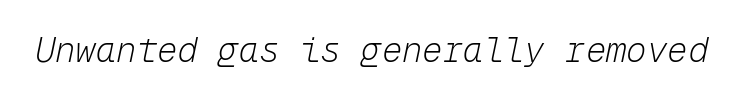
The image shows 34 px light type, italic (leaning right), monospaced; set normal letter spacing, not underlined; low stroke contrast and a medium x-height.
